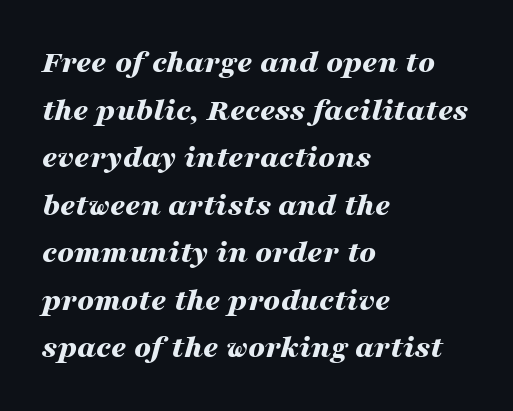
The image shows 33 px bold, wide type, italic (leaning right); set left-aligned, normal line spacing (1.44x), normal letter spacing, not underlined; medium stroke contrast and a medium x-height.
